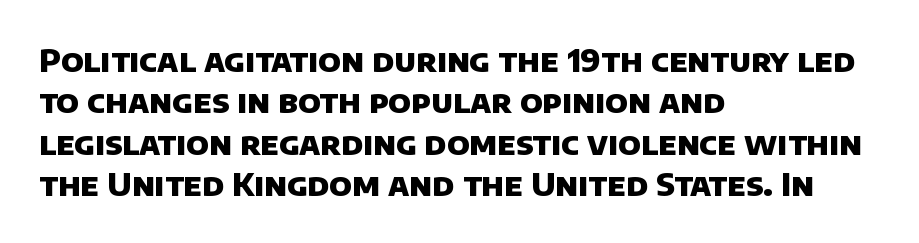
{"serif": "no", "bold": "yes", "weight": "heavy", "width": "normal", "stroke_contrast": "low", "x_height": "large", "monospaced": "no", "underline": "no", "align": "left", "line_spacing": "normal", "line_spacing_ratio": 1.29, "letter_spacing": "normal", "letter_spacing_em": 0.0, "glyph_px": 32}
